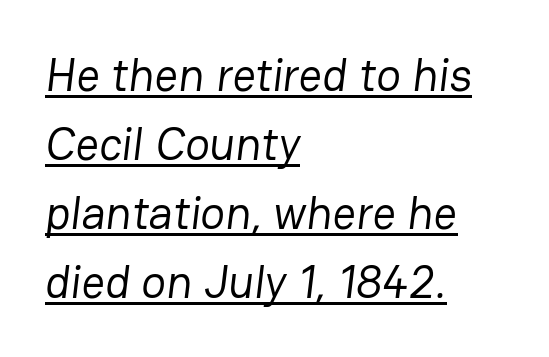
{"serif": "no", "bold": "no", "weight": "regular", "width": "normal", "stroke_contrast": "low", "x_height": "medium", "monospaced": "no", "underline": "yes", "align": "left", "line_spacing": "normal", "line_spacing_ratio": 1.5, "letter_spacing": "normal", "letter_spacing_em": 0.0, "glyph_px": 46}
